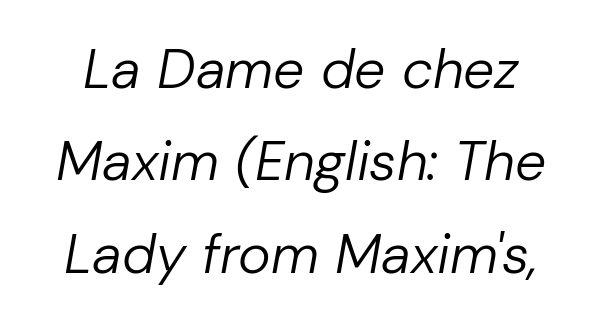
Stems here are at most as thick as an everyday book face. The letters are slanted; this is an italic face. You could not count columns in this text — the font is proportionally spaced. Each new line begins a customary step beneath the previous one. You could call the tracking neutral — neither tight nor loose.
